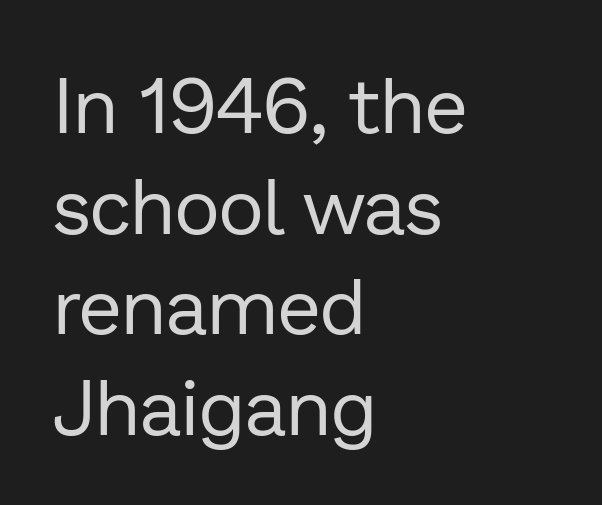
The image shows 78 px regular-weight sans-serif type, upright; set left-aligned, normal line spacing (1.29x), normal letter spacing, not underlined; low stroke contrast and a medium x-height.
